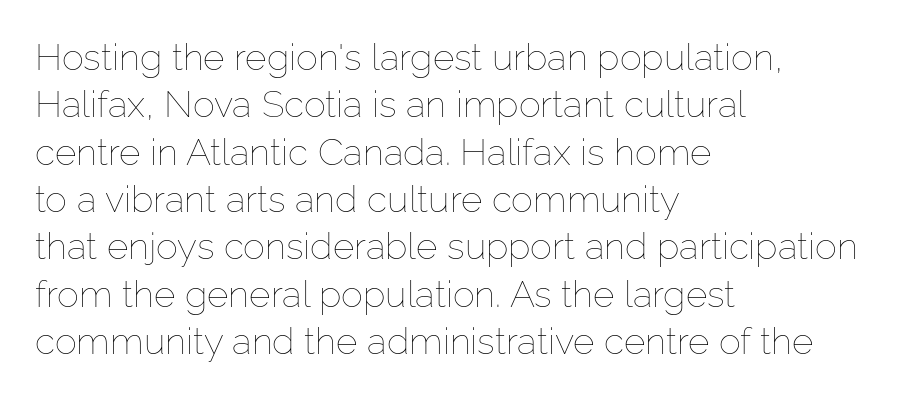
Weight: in the light-to-regular range. Default kerning and tracking; the words read as compact shapes. Any mark beneath the type? The region is blank. The lettering stays uniformly vertical, giving the passage a roman look.
